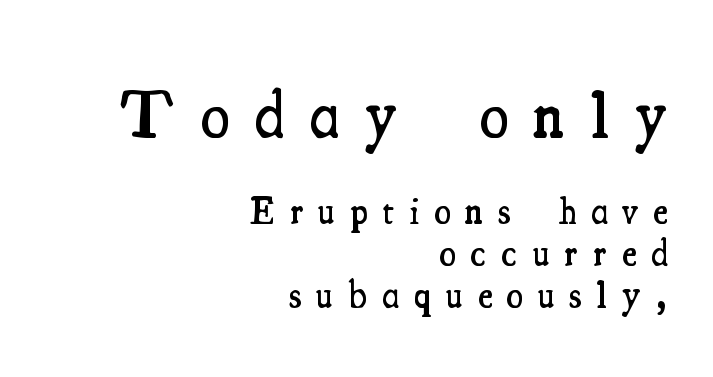
The image shows 66 px semibold, condensed serif type, upright; set right-aligned, tight line spacing (1.1x), unusually wide letter spacing (+0.4 em), not underlined; the first (top) block is 1.74x larger; medium stroke contrast and a small x-height.
